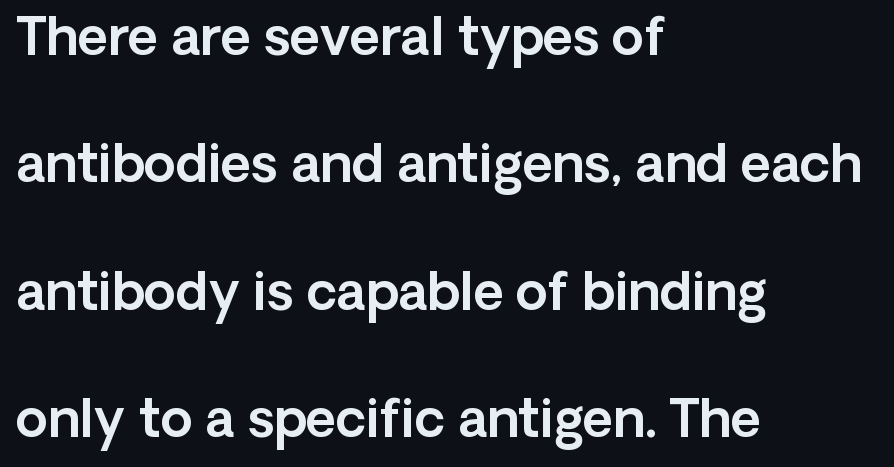
Interline gaps are noticeably wide in this sample. Grotesque or geometric, the face here clearly has no serifs. The paragraph has a hard left edge and a soft right edge. The specimen omits any rule beneath the text block's lines.
